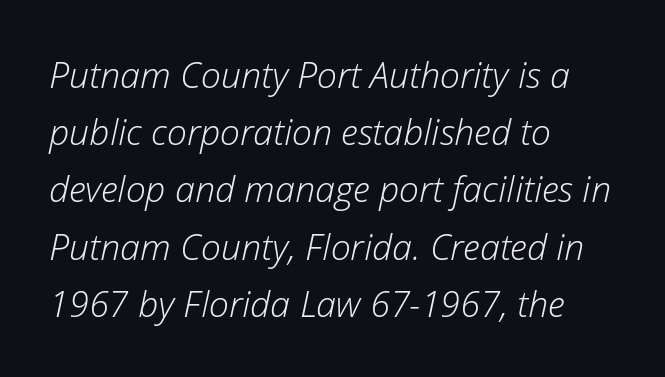
Q: Is the text bold? A: No.
Q: Is the text italic (slanted)? A: Yes, it leans right by about 12 degrees.
Q: Is the text underlined? A: No.
Q: How is the paragraph aligned? A: Left-aligned.
Q: Is the spacing between letters normal or unusually wide? A: Normal.
Q: Is the spacing between lines tight, normal or loose? A: Normal.
Q: Width (condensed, normal, or wide)? A: Normal.
Q: Stroke contrast? A: Low.
Q: x-height? A: Medium.
Q: Monospaced? A: No.
